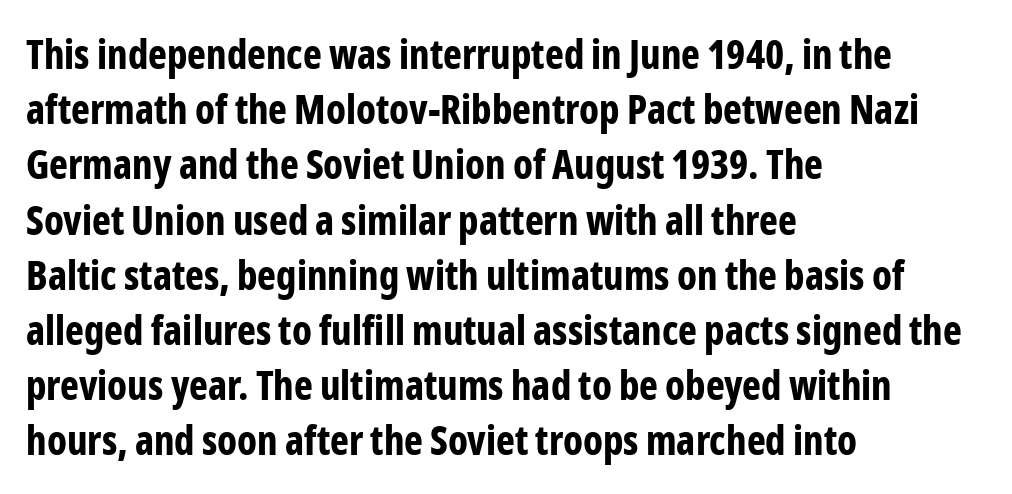
Q: Is the text bold? A: Yes.
Q: Is the text italic (slanted)? A: No, it is upright.
Q: Is the typeface a serif or a sans-serif typeface? A: Sans-serif.
Q: Is the text underlined? A: No.
Q: How is the paragraph aligned? A: Left-aligned.
Q: Is the spacing between letters normal or unusually wide? A: Normal.
Q: Is the spacing between lines tight, normal or loose? A: Normal.
Q: Width (condensed, normal, or wide)? A: Condensed.
Q: Stroke contrast? A: Low.
Q: x-height? A: Medium.
Q: Monospaced? A: No.
